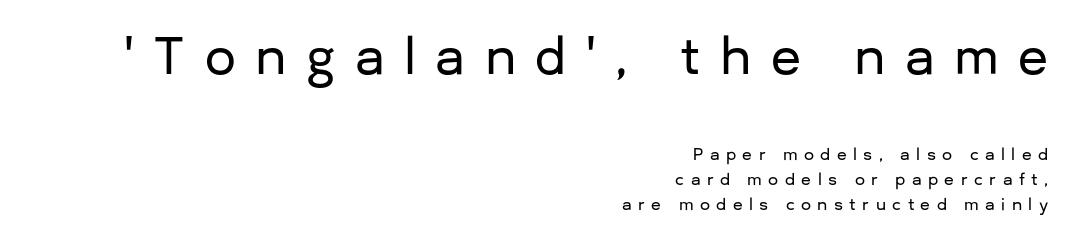
The rendering uses natural spacing where letterforms have individual widths. Underline: absent. The earlier block is typeset at a bigger size than the later block. These lines were composed using upright roman letters.
